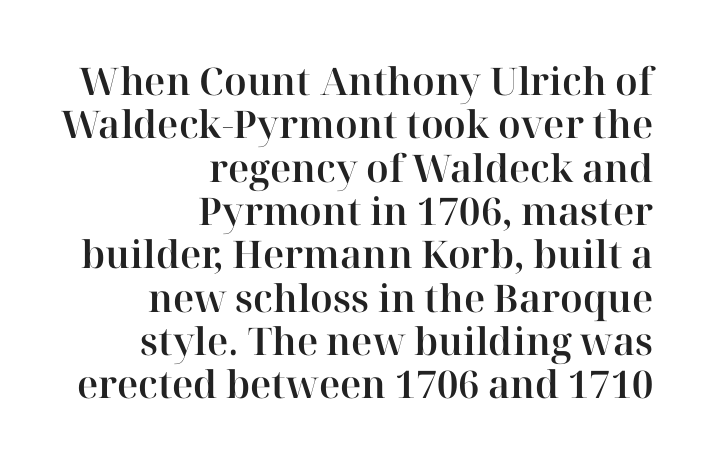
{"serif": "yes", "italic": "no", "width": "normal", "stroke_contrast": "high", "x_height": "medium", "monospaced": "no", "underline": "no", "align": "right", "line_spacing": "tight", "line_spacing_ratio": 1.14, "letter_spacing": "normal", "letter_spacing_em": 0.0, "glyph_px": 38}
